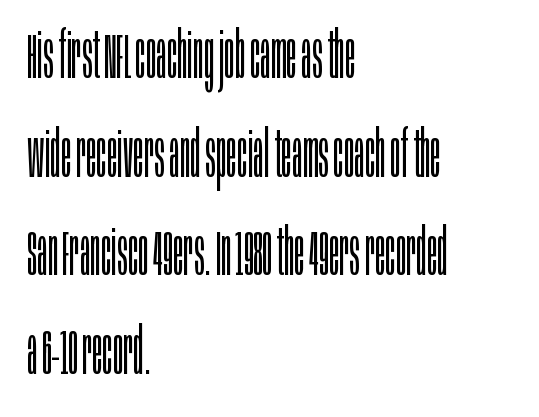
Q: Is the text bold? A: No.
Q: Is the text italic (slanted)? A: No, it is upright.
Q: Is the typeface a serif or a sans-serif typeface? A: Sans-serif.
Q: Is the text underlined? A: No.
Q: How is the paragraph aligned? A: Left-aligned.
Q: Is the spacing between letters normal or unusually wide? A: Normal.
Q: Is the spacing between lines tight, normal or loose? A: Normal.
Q: Width (condensed, normal, or wide)? A: Condensed.
Q: Stroke contrast? A: Low.
Q: x-height? A: Large.
Q: Monospaced? A: No.
